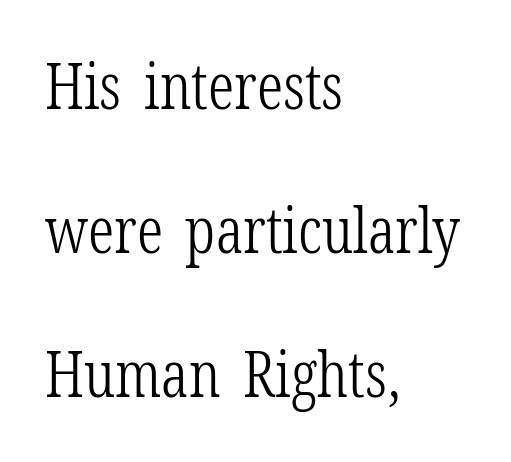
Q: Is the text bold? A: No.
Q: Is the text italic (slanted)? A: No, it is upright.
Q: Is the typeface a serif or a sans-serif typeface? A: Serif.
Q: Is the text underlined? A: No.
Q: How is the paragraph aligned? A: Left-aligned.
Q: Is the spacing between letters normal or unusually wide? A: Normal.
Q: Is the spacing between lines tight, normal or loose? A: Loose.
Q: Width (condensed, normal, or wide)? A: Condensed.
Q: Stroke contrast? A: Low.
Q: x-height? A: Medium.
Q: Monospaced? A: No.
